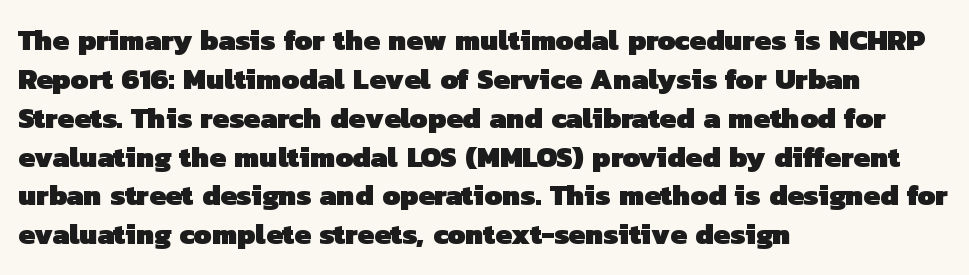
Clear beneath every line of the passage. You could not count columns in this text — the font is proportionally spaced. The space between consecutive lines is moderate. A student would call this left alignment; a typographer would say flush left, rag right. Notice how thick the strokes are: this is what a full bold looks like. This sample uses a sans-serif face.
